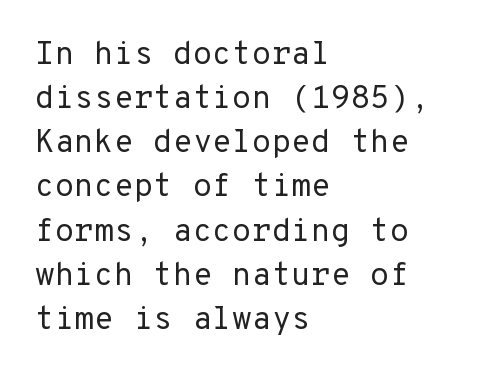
{"serif": "no", "italic": "no", "bold": "no", "weight": "regular", "width": "normal", "stroke_contrast": "low", "x_height": "medium", "monospaced": "yes", "underline": "no", "align": "left", "line_spacing": "normal", "line_spacing_ratio": 1.38, "letter_spacing": "normal", "letter_spacing_em": 0.0, "glyph_px": 32}
